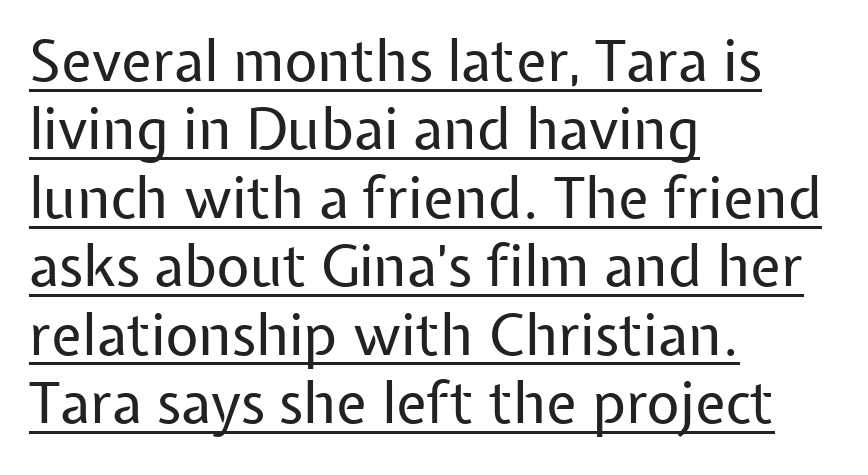
{"serif": "no", "italic": "no", "bold": "no", "weight": "regular", "width": "normal", "stroke_contrast": "low", "x_height": "medium", "monospaced": "no", "underline": "yes", "align": "left", "line_spacing_ratio": 1.2, "letter_spacing": "normal", "letter_spacing_em": 0.0, "glyph_px": 57}
